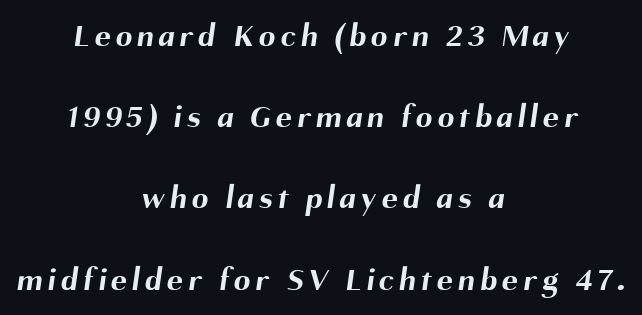
Underline: absent. Summary of vertical rhythm: relaxed, with wide interline spacing. Each letter keeps its own natural width here, so spacing adapts to shape. Weight check: bold — yes, fully. In terms of letterform style, serifs are entirely absent.
